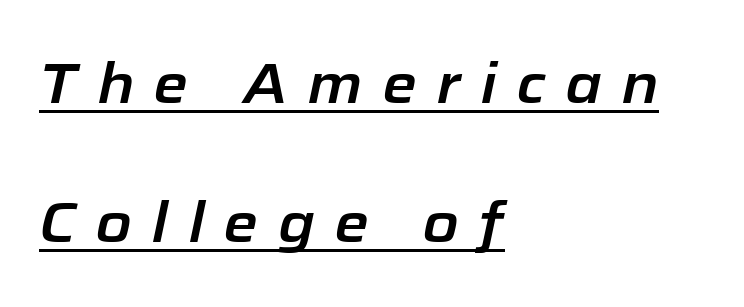
Q: Is the text italic (slanted)? A: Yes, it leans right by about 12 degrees.
Q: Is the text underlined? A: Yes.
Q: How is the paragraph aligned? A: Left-aligned.
Q: Is the spacing between letters normal or unusually wide? A: Unusually wide.
Q: Is the spacing between lines tight, normal or loose? A: Loose.
Q: Width (condensed, normal, or wide)? A: Normal.
Q: Stroke contrast? A: Low.
Q: x-height? A: Medium.
Q: Monospaced? A: No.
